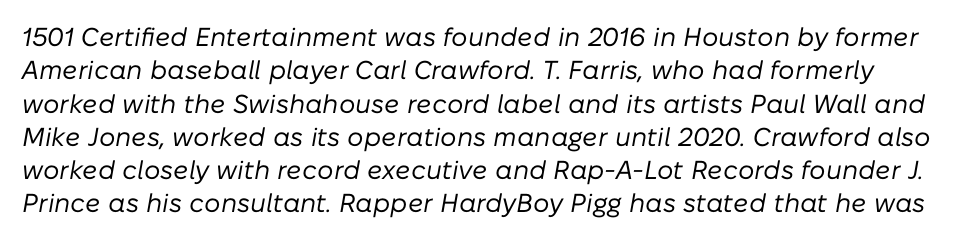
Words appear dense and cohesive because spacing is normal. The rendering uses a moderate line-height, typical for paragraphs. It's the slanting kind of type. Weight: regular or lighter. A bare baseline throughout the passage.
